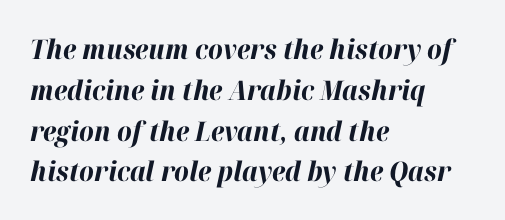
{"italic": "yes", "lean": "right", "slant_degrees": 12, "bold": "yes", "underline": "no", "align": "left", "line_spacing": "normal", "line_spacing_ratio": 1.51, "letter_spacing": "normal", "letter_spacing_em": 0.0, "glyph_px": 27}
